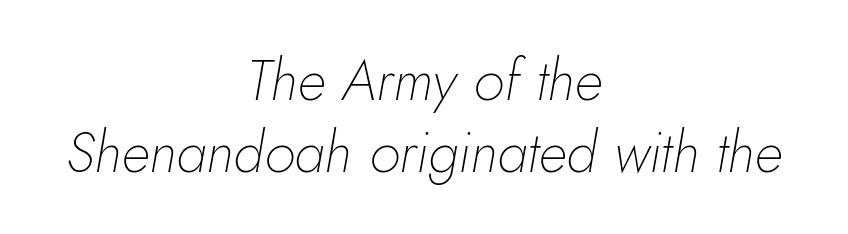
Q: Is the text bold? A: No.
Q: Is the text italic (slanted)? A: Yes, it leans right by about 10 degrees.
Q: Is the text underlined? A: No.
Q: How is the paragraph aligned? A: Centered.
Q: Is the spacing between letters normal or unusually wide? A: Normal.
Q: Is the spacing between lines tight, normal or loose? A: Normal.
Q: Width (condensed, normal, or wide)? A: Normal.
Q: Stroke contrast? A: Low.
Q: x-height? A: Small.
Q: Monospaced? A: No.
